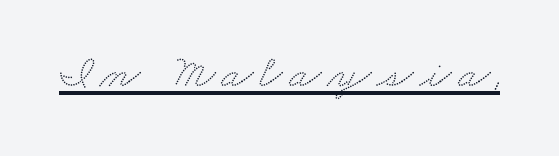
Unlike a clean sans, this face finishes its strokes with serifs. Notice how a bar underscores the lettering throughout. Think of a printed novel: that variable character pitch is what you see here.
